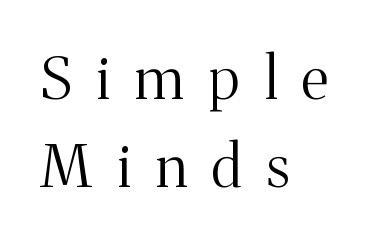
{"serif": "yes", "italic": "no", "bold": "no", "weight": "light", "width": "normal", "stroke_contrast": "medium", "x_height": "medium", "monospaced": "no", "underline": "no", "align": "left", "line_spacing": "normal", "line_spacing_ratio": 1.51, "letter_spacing": "wide", "letter_spacing_em": 0.44, "glyph_px": 58}
